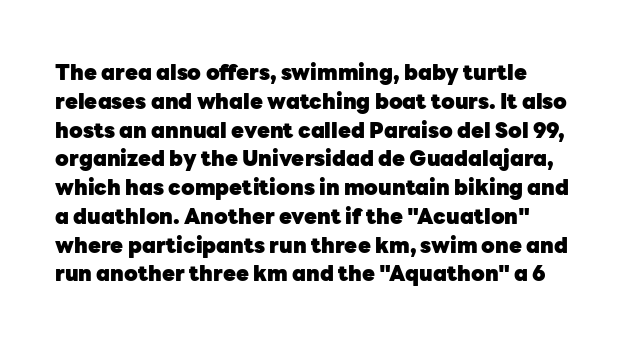
Q: Is the text bold? A: Yes.
Q: Is the text italic (slanted)? A: No, it is upright.
Q: Is the text underlined? A: No.
Q: How is the paragraph aligned? A: Left-aligned.
Q: Is the spacing between letters normal or unusually wide? A: Normal.
Q: Is the spacing between lines tight, normal or loose? A: Normal.
